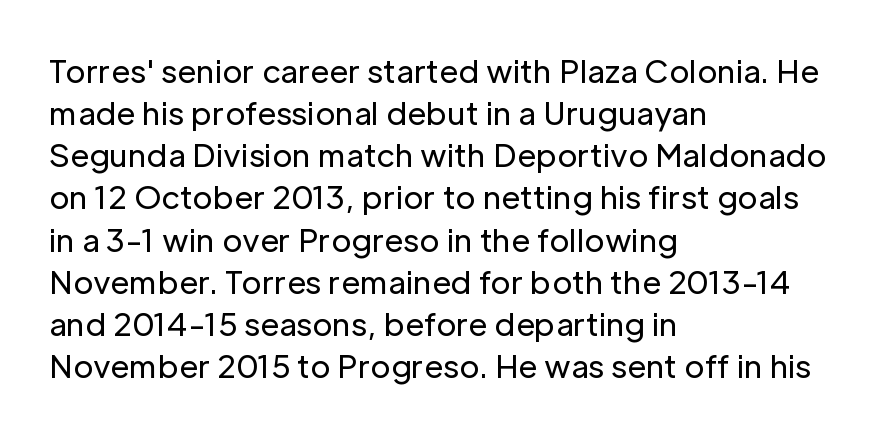
Q: Is the text bold? A: No.
Q: Is the text italic (slanted)? A: No, it is upright.
Q: Is the typeface a serif or a sans-serif typeface? A: Sans-serif.
Q: Is the text underlined? A: No.
Q: How is the paragraph aligned? A: Left-aligned.
Q: Is the spacing between letters normal or unusually wide? A: Normal.
Q: Is the spacing between lines tight, normal or loose? A: Normal.
Q: Width (condensed, normal, or wide)? A: Normal.
Q: Stroke contrast? A: Low.
Q: x-height? A: Medium.
Q: Monospaced? A: No.
